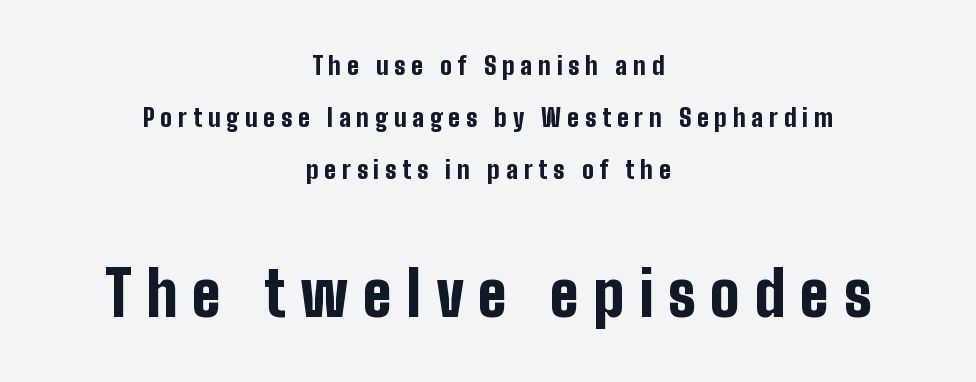
Character size in the trailing block exceeds that of the leading block. Tracking value appears strongly positive — letters spread wide. Is there much room between lines? Yes — plenty of vertical air separates them. Each letter keeps its own natural width here, so spacing adapts to shape.
